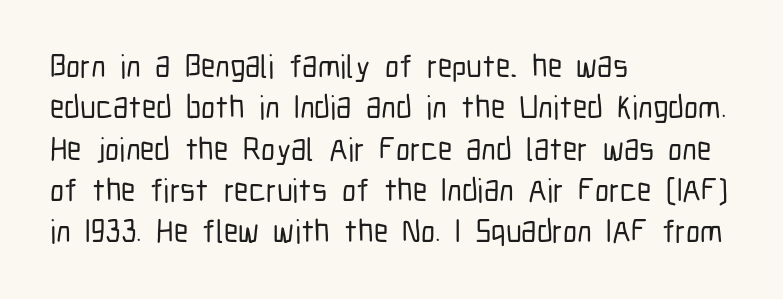
{"serif": "no", "italic": "no", "width": "condensed", "stroke_contrast": "low", "x_height": "medium", "monospaced": "no", "underline": "no", "align": "left", "line_spacing": "normal", "line_spacing_ratio": 1.29, "letter_spacing": "normal", "letter_spacing_em": 0.0, "glyph_px": 32}
